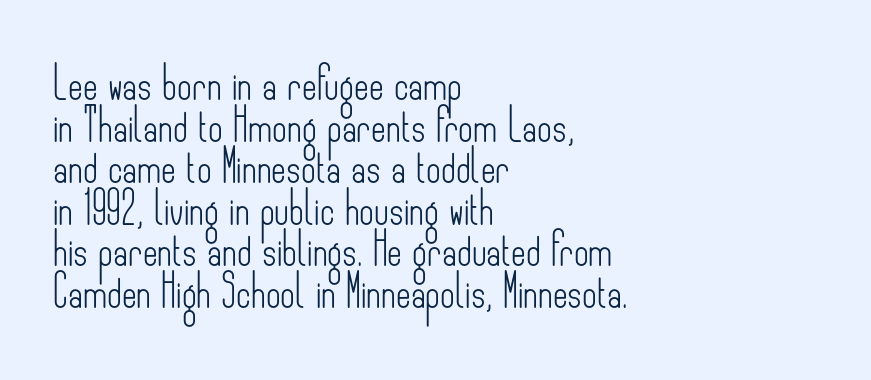
Style check: upright. Note the varied advance widths — an 'i' is clearly narrower than an 'm'. These glyphs show unthickened strokes, regular width or finer. What's the leading like? Ordinary, nothing unusual. In CSS terms this would be text-align: left. Bare-footed words on every line.
